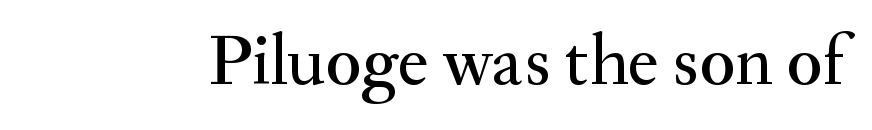
{"serif": "yes", "italic": "no", "width": "normal", "stroke_contrast": "medium", "x_height": "small", "monospaced": "no", "underline": "no", "letter_spacing": "normal", "letter_spacing_em": 0.0, "glyph_px": 73}
